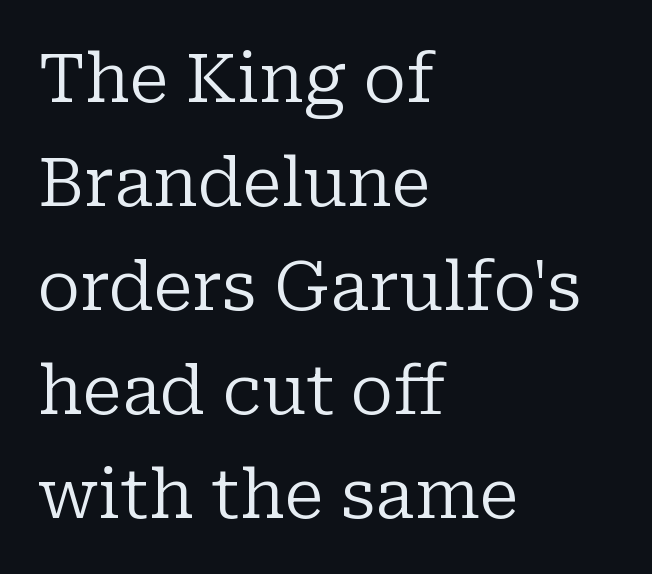
The image shows 68 px regular-weight serif type, upright; set left-aligned, normal line spacing (1.53x), normal letter spacing, not underlined; low stroke contrast and a medium x-height.
